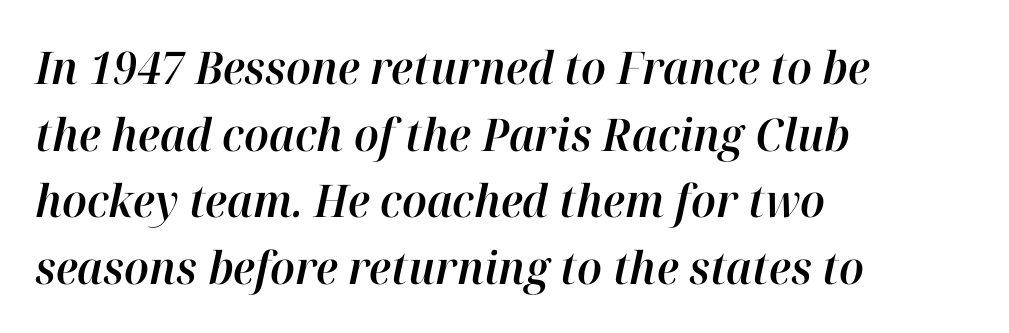
The image shows 45 px text type, italic (leaning right); set left-aligned, normal line spacing (1.48x), normal letter spacing, not underlined; high stroke contrast and a medium x-height.
